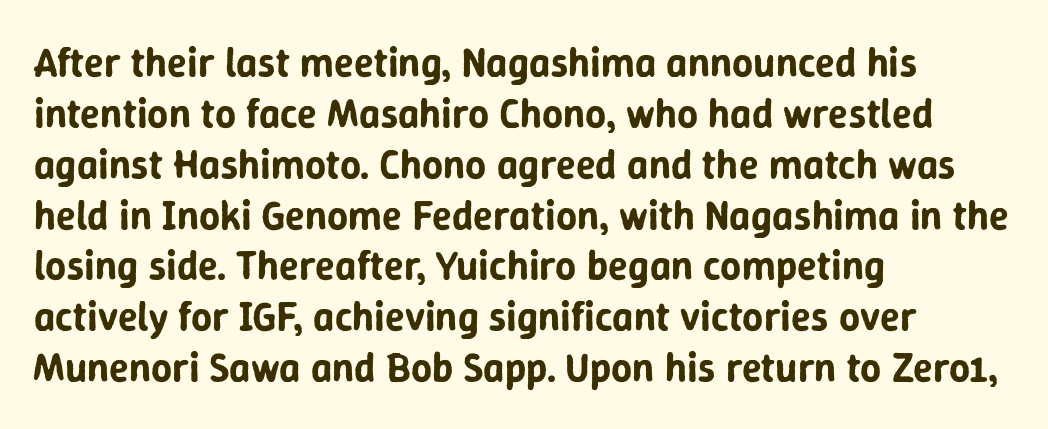
Just letters on the line, the space beneath them empty. A student would call this left alignment; a typographer would say flush left, rag right. Varying glyph widths throughout — classic text-font behaviour. Honestly, the letter spacing is just normal — you wouldn't notice it. The lettering stays uniformly vertical, giving the passage a roman look.
